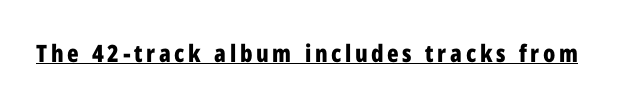
The string is rendered with underlining switched on. The face used here has the dense, thick strokes of a bold. This is roman type, the default non-slanted kind.
